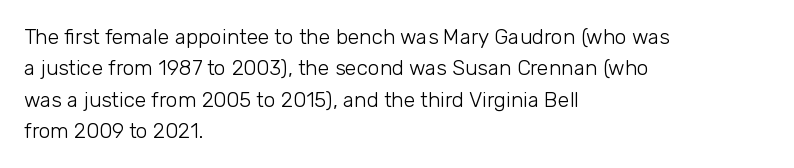
Q: Is the text bold? A: No.
Q: Is the text italic (slanted)? A: No, it is upright.
Q: Is the text underlined? A: No.
Q: How is the paragraph aligned? A: Left-aligned.
Q: Is the spacing between letters normal or unusually wide? A: Normal.
Q: Is the spacing between lines tight, normal or loose? A: Normal.
